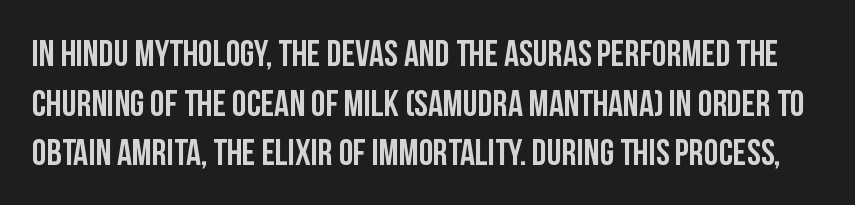
Do the characters align in a grid? No, the font is proportional. Each row of text sits above clean, open space. The letters stand upright; this is a roman face. Compared with typical paragraphs, the rows here are spaced about the same. The gaps between neighbouring characters are ordinary and unremarkable. A typesetter would label this face a sans.
